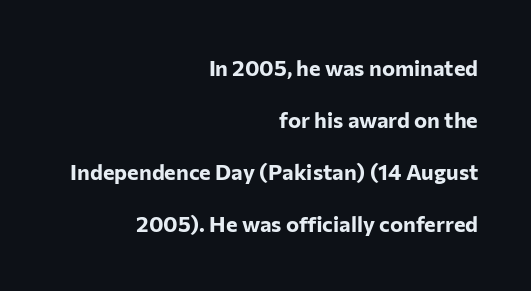
The image shows 22 px bold type, upright; set right-aligned, loose line spacing (2.37x), normal letter spacing, not underlined.
